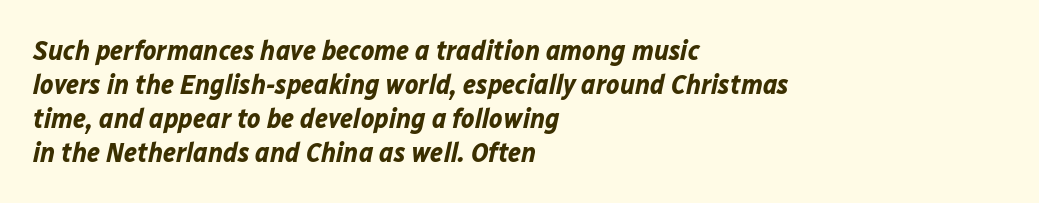
The image shows 28 px bold type, italic (leaning right); set left-aligned, line spacing 1.21x, normal letter spacing, not underlined; low stroke contrast and a medium x-height.
